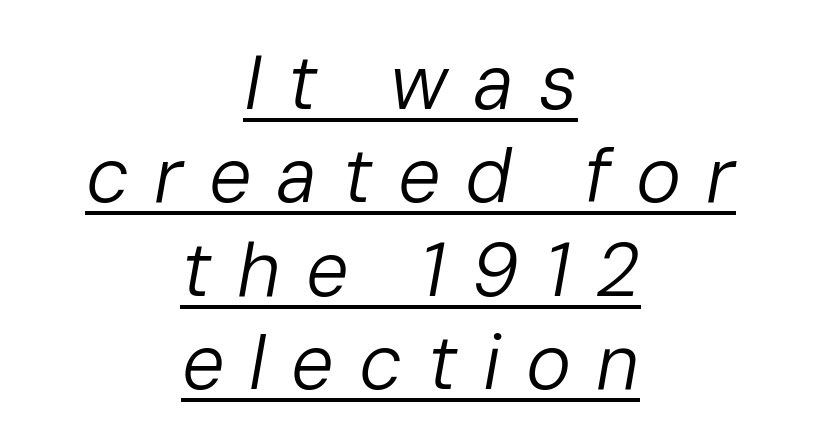
Notice how a bar underscores the lettering throughout. The rendering uses natural spacing where letterforms have individual widths. The passage shown is not bold in any degree. How are the letters spaced? Widely, with obvious added tracking. Horizontally, the lines are justified to the midpoint only.
